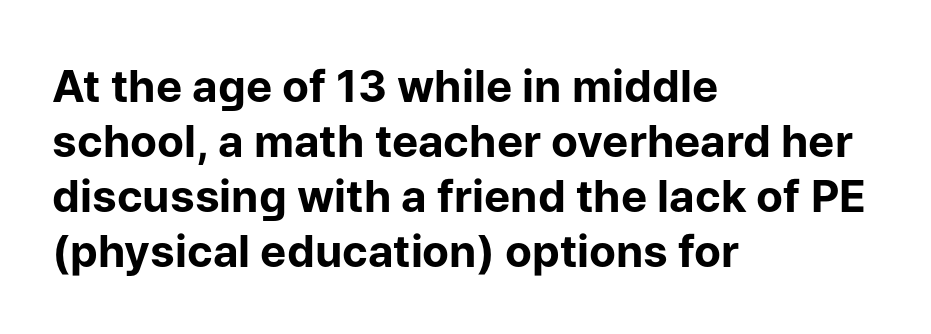
{"serif": "no", "italic": "no", "bold": "yes", "weight": "bold", "width": "normal", "stroke_contrast": "low", "x_height": "medium", "monospaced": "no", "underline": "no", "align": "left", "line_spacing": "normal", "line_spacing_ratio": 1.25, "letter_spacing": "normal", "letter_spacing_em": 0.0, "glyph_px": 44}
